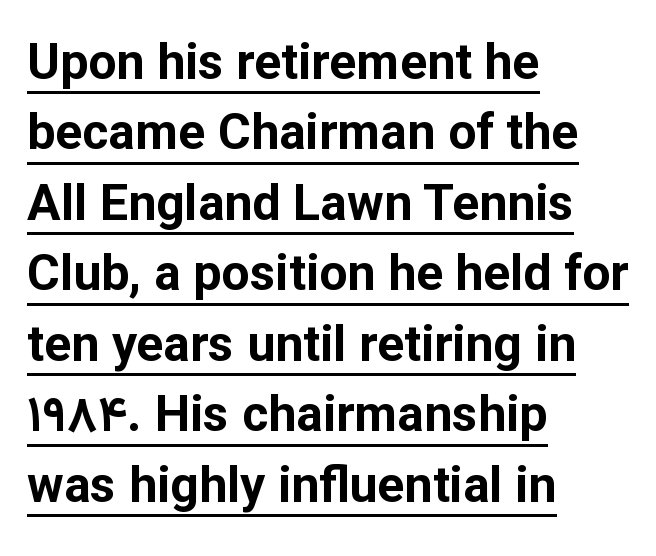
{"serif": "no", "italic": "no", "bold": "yes", "weight": "bold", "width": "normal", "stroke_contrast": "low", "x_height": "medium", "monospaced": "no", "underline": "yes", "align": "left", "line_spacing": "normal", "line_spacing_ratio": 1.41, "letter_spacing": "normal", "letter_spacing_em": 0.0, "glyph_px": 50}
